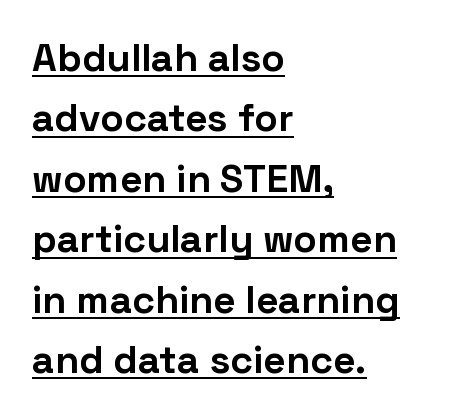
The image shows 39 px bold sans-serif type, upright; set left-aligned, normal line spacing (1.55x), normal letter spacing, underlined; low stroke contrast and a medium x-height.
